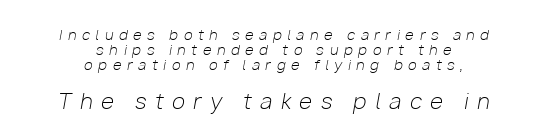
These two chunks differ in scale, with the bottom chunk taking the larger measure. This sample is center-justified, so both line endings float freely. The gaps between neighbouring characters are conspicuously large. The passage shown is not bold in any degree. Descenders are the only things crossing below the line. Baseline-to-baseline distance is barely more than the letter height.
